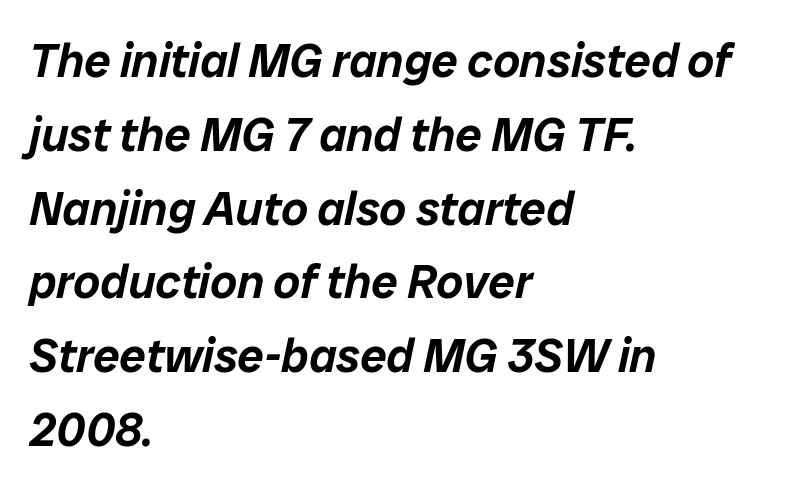
The letters sit at their default tracking, neither squeezed nor spread. There's an unmistakable incline to the writing here. Regular leading. Visually the block forms a straight wall on the left and a jagged coastline on the right. The rendering uses natural spacing where letterforms have individual widths.
